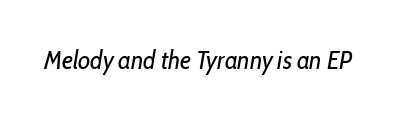
{"italic": "yes", "lean": "right", "slant_degrees": 10, "bold": "no", "underline": "no", "letter_spacing": "normal", "letter_spacing_em": 0.0, "glyph_px": 25}
